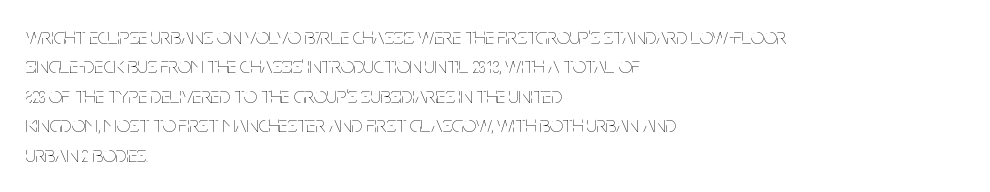
The image shows 23 px text type, upright; set left-aligned, normal line spacing (1.28x), normal letter spacing, not underlined.
